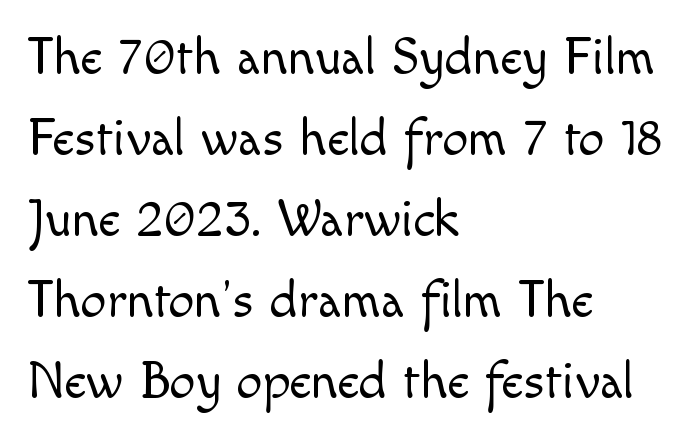
{"serif": "no", "italic": "no", "bold": "no", "weight": "light", "width": "normal", "x_height": "small", "monospaced": "no", "underline": "no", "align": "left", "line_spacing": "normal", "line_spacing_ratio": 1.56, "letter_spacing": "normal", "letter_spacing_em": 0.0, "glyph_px": 52}
